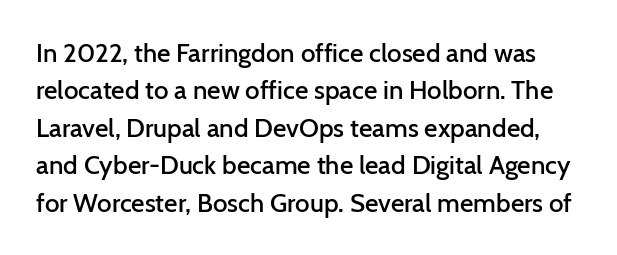
The image shows 26 px text type, upright; set normal line spacing (1.44x), normal letter spacing, not underlined.
